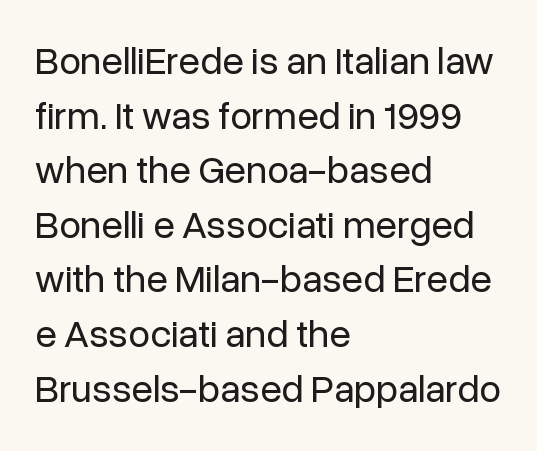
{"serif": "no", "italic": "no", "bold": "no", "weight": "regular", "width": "normal", "stroke_contrast": "low", "x_height": "medium", "monospaced": "no", "underline": "no", "align": "left", "line_spacing": "normal", "line_spacing_ratio": 1.4, "letter_spacing": "normal", "letter_spacing_em": 0.0, "glyph_px": 39}
